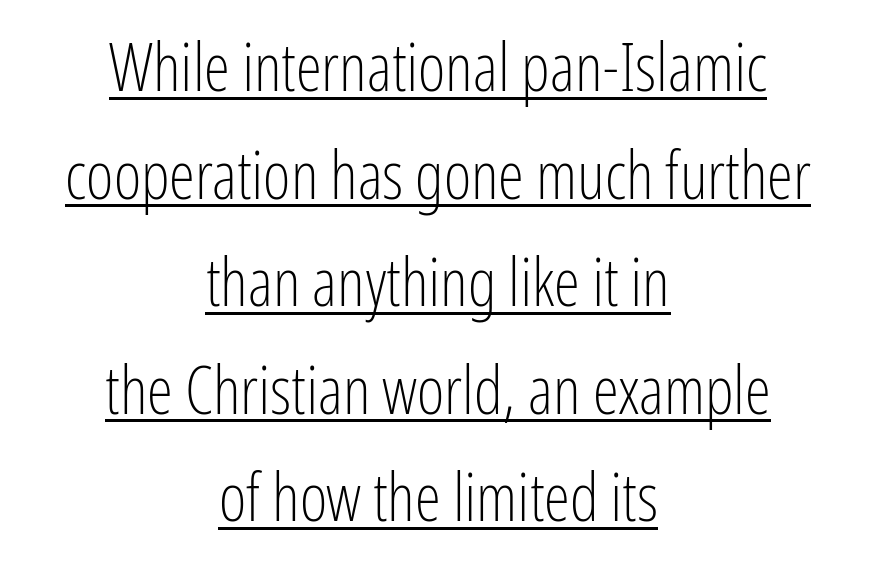
The image shows 66 px light, condensed sans-serif type, upright; set centered, normal line spacing (1.63x), normal letter spacing, underlined; low stroke contrast and a medium x-height.
